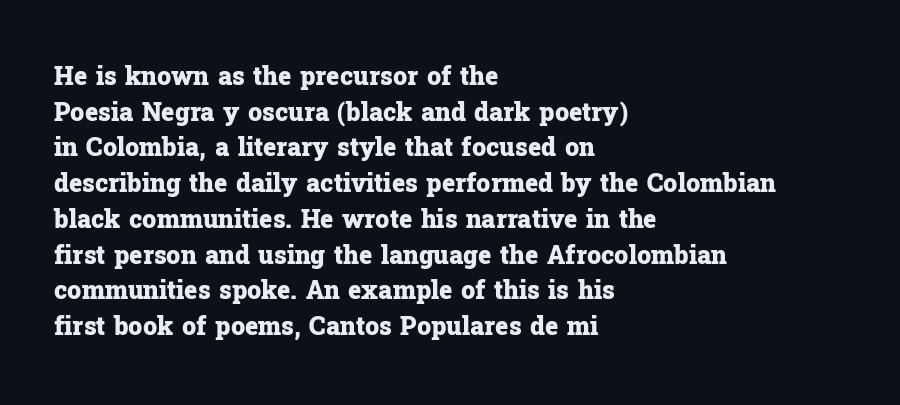
This rendering leaves character spacing at its baseline value. Any mark beneath the type? The region is blank. This is roman type, the default non-slanted kind. Pretty heavy lettering here — definitely bold. Notice how descenders clear the ascenders below comfortably — that's standard leading. All the whitespace from short lines collects on the right.
